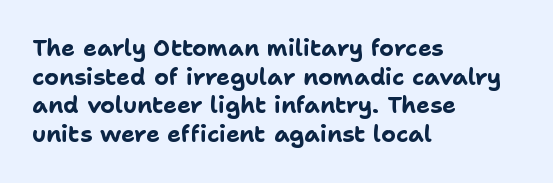
In CSS terms this would be text-align: left. On the weight axis this lands at bold, roughly 700. No word sits above an underline. Regarding leading, the lines here are spaced in the standard way. Quick note: not italic, upright. Glyph-to-glyph distance matches everyday printed text.
